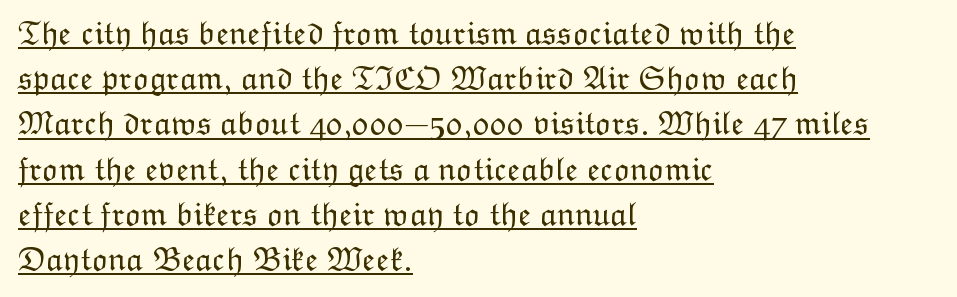
Q: Is the text bold? A: No.
Q: Is the text italic (slanted)? A: No, it is upright.
Q: Is the text underlined? A: Yes.
Q: How is the paragraph aligned? A: Left-aligned.
Q: Is the spacing between letters normal or unusually wide? A: Normal.
Q: Is the spacing between lines tight, normal or loose? A: Normal.
Q: Width (condensed, normal, or wide)? A: Normal.
Q: Stroke contrast? A: Low.
Q: x-height? A: Medium.
Q: Monospaced? A: No.
